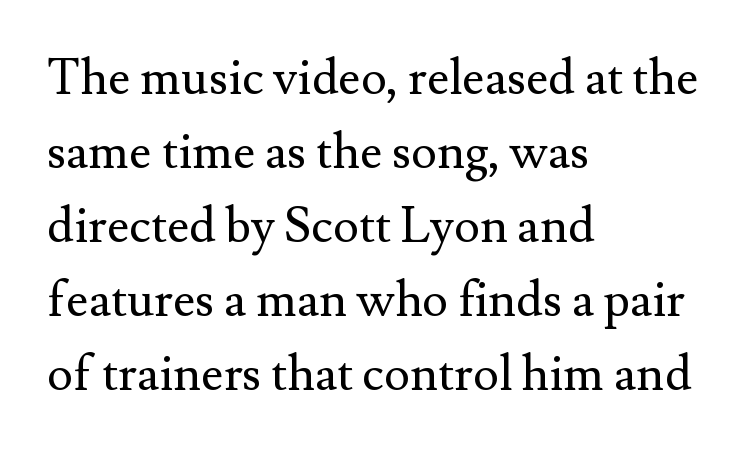
Q: Is the text bold? A: No.
Q: Is the text italic (slanted)? A: No, it is upright.
Q: Is the typeface a serif or a sans-serif typeface? A: Serif.
Q: Is the text underlined? A: No.
Q: How is the paragraph aligned? A: Left-aligned.
Q: Is the spacing between letters normal or unusually wide? A: Normal.
Q: Is the spacing between lines tight, normal or loose? A: Normal.
Q: Width (condensed, normal, or wide)? A: Normal.
Q: Stroke contrast? A: Medium.
Q: x-height? A: Small.
Q: Monospaced? A: No.
